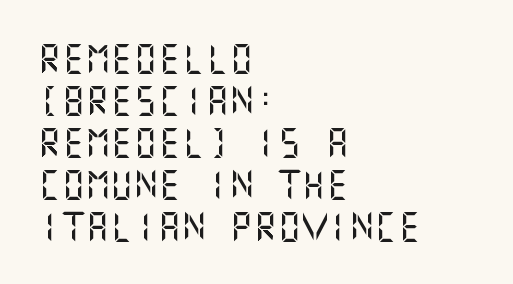
Q: Is the text italic (slanted)? A: No, it is upright.
Q: Is the typeface a serif or a sans-serif typeface? A: Sans-serif.
Q: Is the text underlined? A: No.
Q: How is the paragraph aligned? A: Left-aligned.
Q: Is the spacing between letters normal or unusually wide? A: Normal.
Q: Is the spacing between lines tight, normal or loose? A: Normal.
Q: Width (condensed, normal, or wide)? A: Normal.
Q: Stroke contrast? A: Medium.
Q: x-height? A: Large.
